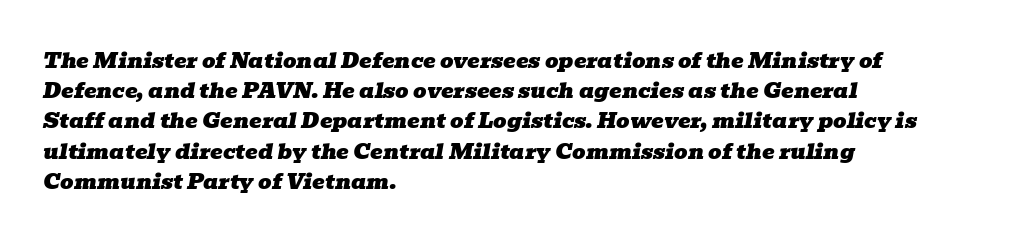
{"italic": "yes", "lean": "right", "slant_degrees": 10, "underline": "no", "align": "left", "line_spacing": "normal", "line_spacing_ratio": 1.44, "letter_spacing": "normal", "letter_spacing_em": 0.0, "glyph_px": 21}
